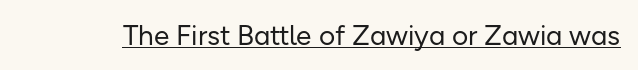
{"serif": "no", "italic": "no", "bold": "no", "weight": "regular", "width": "normal", "stroke_contrast": "low", "x_height": "medium", "monospaced": "no", "underline": "yes", "letter_spacing": "normal", "letter_spacing_em": 0.0, "glyph_px": 28}
